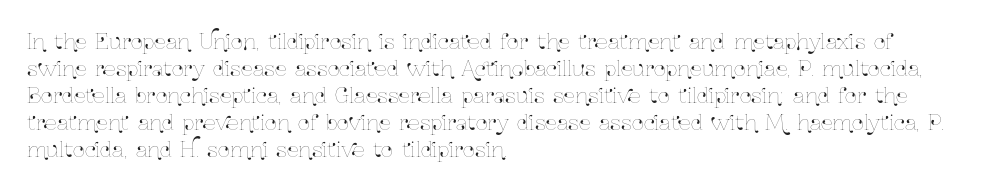
{"italic": "no", "underline": "no", "align": "left", "line_spacing": "normal", "line_spacing_ratio": 1.29, "letter_spacing": "normal", "letter_spacing_em": 0.0, "glyph_px": 21}
